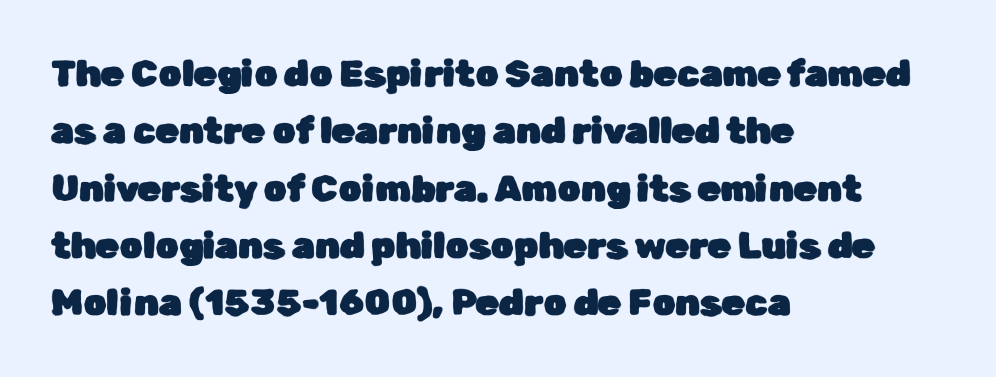
Check where the strokes stop: nothing finishes them off — pure sans. Whoever set this chose a conventional vertical rhythm. Ordinary non-slanted type is in use. Underlining? Definitely not there. Line starts are locked; line ends wander. These lines are rendered in a variable-pitch font.
